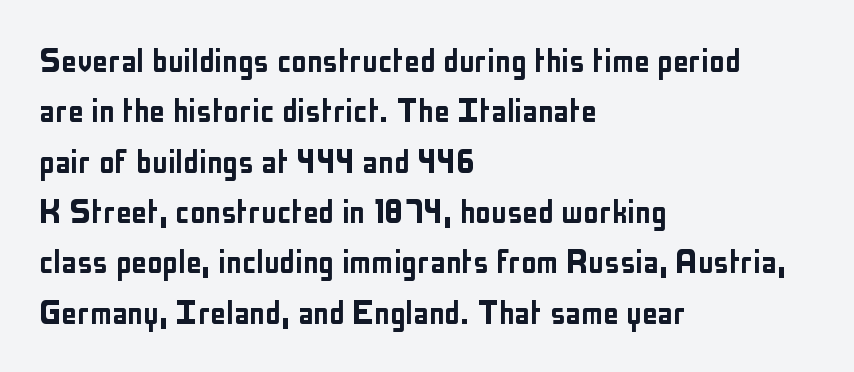
These lines were composed using upright roman letters. Does the copy run flush right? No — it runs flush left. Descenders are the only things crossing below the line. The designer left line spacing at the default. Short note: letters normally spaced.
